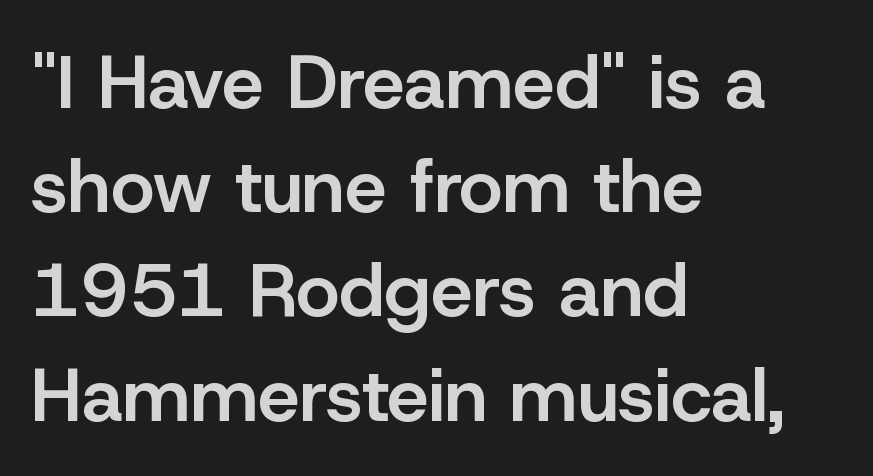
Is this a sans? Yes — the strokes have no serifs. This is roman type, the default non-slanted kind. Does the weight exceed regular? Yes, but only to semibold. A classic flush-left, rag-right setting is used for this passage.
